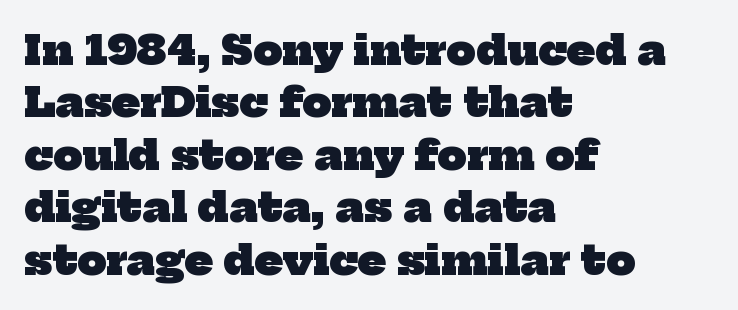
Q: Is the text bold? A: Yes.
Q: Is the typeface a serif or a sans-serif typeface? A: Serif.
Q: Is the text underlined? A: No.
Q: How is the paragraph aligned? A: Left-aligned.
Q: Is the spacing between letters normal or unusually wide? A: Normal.
Q: Is the spacing between lines tight, normal or loose? A: Normal.
Q: Width (condensed, normal, or wide)? A: Normal.
Q: Stroke contrast? A: Low.
Q: x-height? A: Medium.
Q: Monospaced? A: No.
